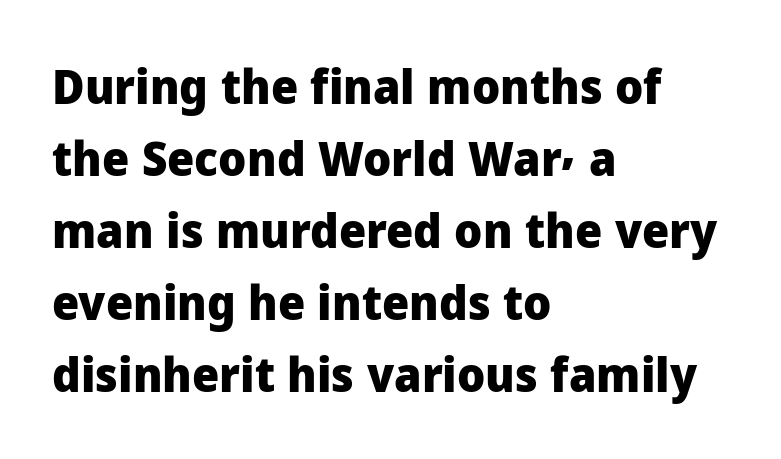
The image shows 48 px heavy sans-serif type, upright; set left-aligned, normal line spacing (1.5x), normal letter spacing, not underlined; low stroke contrast and a medium x-height.
